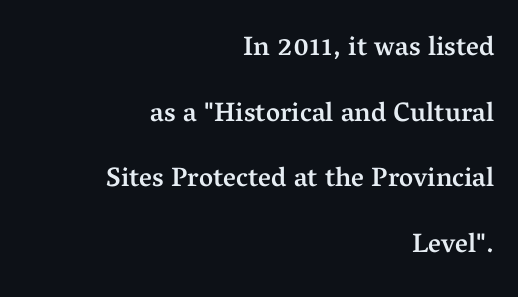
The image shows 27 px text type, upright; set right-aligned, loose line spacing (2.43x), normal letter spacing, not underlined.
